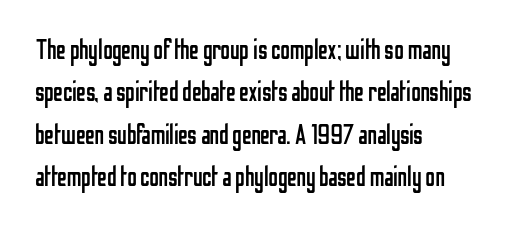
Characters follow at the spacing the type designer built in. Where is the straight margin? On the left. Weight: regular or lighter. Check the space under the baseline: it is left empty. Each new line begins a customary step beneath the previous one.
